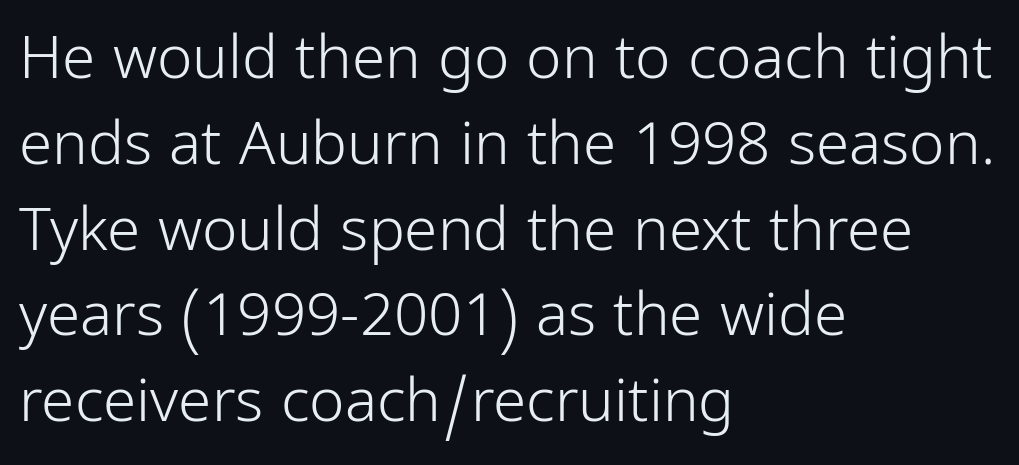
The image shows 60 px light, condensed sans-serif type, upright; set left-aligned, normal line spacing (1.43x), normal letter spacing, not underlined; low stroke contrast and a medium x-height.
